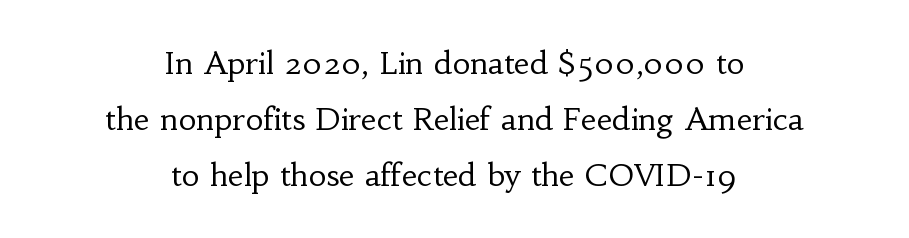
Q: Is the text bold? A: No.
Q: Is the text italic (slanted)? A: No, it is upright.
Q: Is the typeface a serif or a sans-serif typeface? A: Serif.
Q: Is the text underlined? A: No.
Q: How is the paragraph aligned? A: Centered.
Q: Is the spacing between letters normal or unusually wide? A: Normal.
Q: Width (condensed, normal, or wide)? A: Normal.
Q: Stroke contrast? A: Low.
Q: x-height? A: Small.
Q: Monospaced? A: No.
